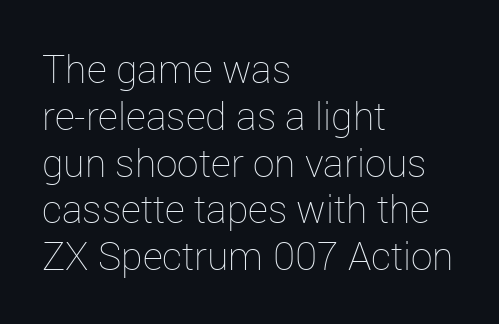
The compositor pushed each line to the left boundary. These lines keep a tight, regular rhythm from letter to letter. Is this a fixed-width face? No — the glyphs have proportional, varying widths. The passage shown is not bold in any degree. The specimen reads as upright at a glance.
